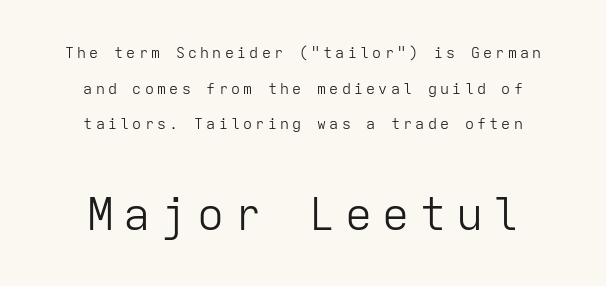
Is this a fixed-width face? Yes — each glyph sits in an identical cell. The face used here is rendered with a markedly widened letterfit. One glance says open: line gaps are wider than usual. The text was rendered using a sans face with plain stroke endings. Reading top to bottom, the characters get bigger at the block break.
